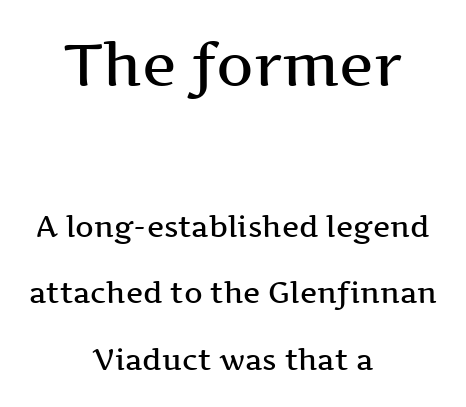
Q: Is the text bold? A: Semi-bold.
Q: Is the text italic (slanted)? A: No, it is upright.
Q: Is the typeface a serif or a sans-serif typeface? A: Serif.
Q: Is the text underlined? A: No.
Q: How is the paragraph aligned? A: Centered.
Q: Is the spacing between letters normal or unusually wide? A: Normal.
Q: Is the spacing between lines tight, normal or loose? A: Loose.
Q: Which block of text is set in a larger size, the first (top) or the second (bottom)? A: The first (top) one.
Q: Width (condensed, normal, or wide)? A: Wide.
Q: Stroke contrast? A: Medium.
Q: x-height? A: Medium.
Q: Monospaced? A: No.
